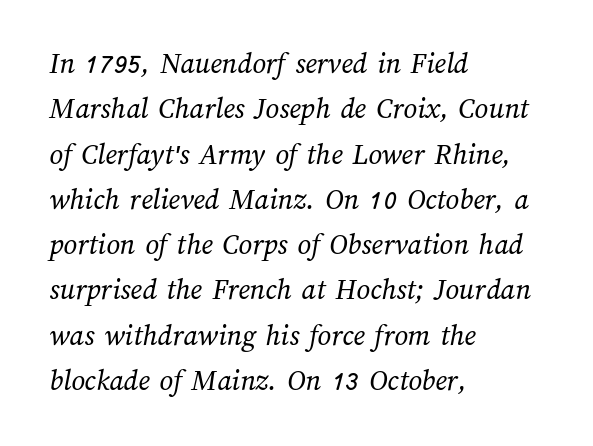
{"bold": "no", "weight": "regular", "width": "normal", "stroke_contrast": "medium", "x_height": "medium", "monospaced": "no", "underline": "no", "align": "left", "line_spacing": "normal", "line_spacing_ratio": 1.51, "letter_spacing": "normal", "letter_spacing_em": 0.0, "glyph_px": 30}
